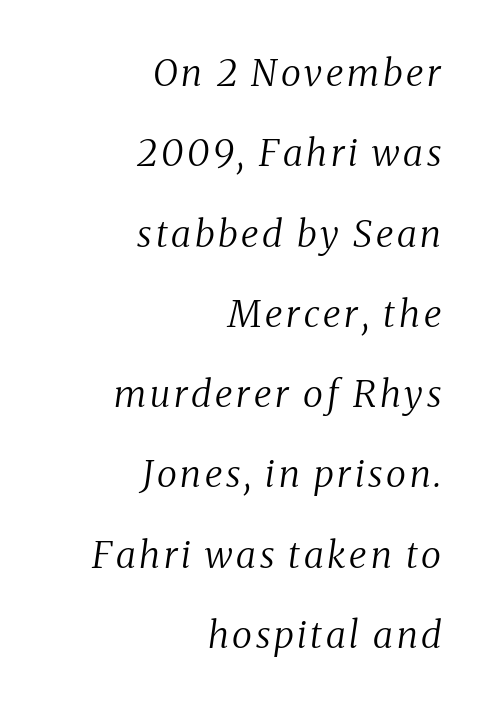
The image shows 37 px regular-weight serif type, italic (leaning right); set right-aligned, loose line spacing (2.17x), not underlined; medium stroke contrast and a medium x-height.
